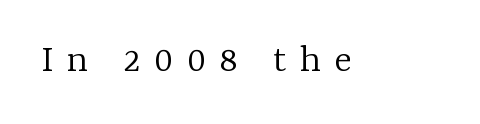
The type sits square on the baseline with zero lean. Each letter keeps its own natural width here, so spacing adapts to shape. Heft: none added — not bold. Regarding serifs, this sample has them.
